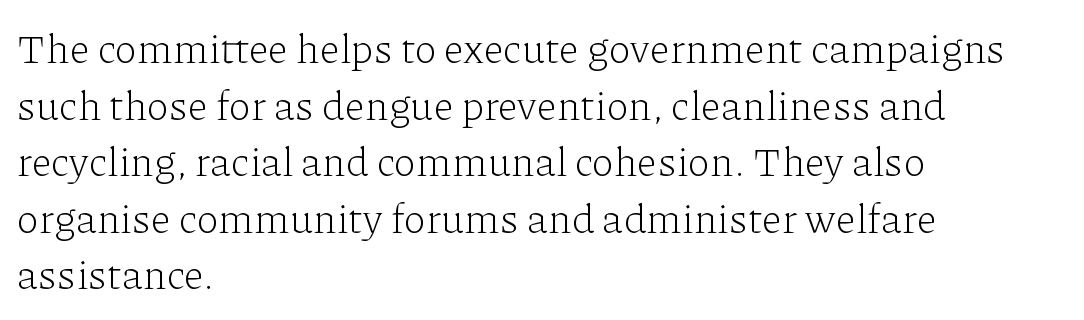
Q: Is the text bold? A: No.
Q: Is the text italic (slanted)? A: No, it is upright.
Q: Is the typeface a serif or a sans-serif typeface? A: Serif.
Q: Is the text underlined? A: No.
Q: How is the paragraph aligned? A: Left-aligned.
Q: Is the spacing between letters normal or unusually wide? A: Normal.
Q: Is the spacing between lines tight, normal or loose? A: Normal.
Q: Width (condensed, normal, or wide)? A: Normal.
Q: Stroke contrast? A: Low.
Q: x-height? A: Medium.
Q: Monospaced? A: No.
